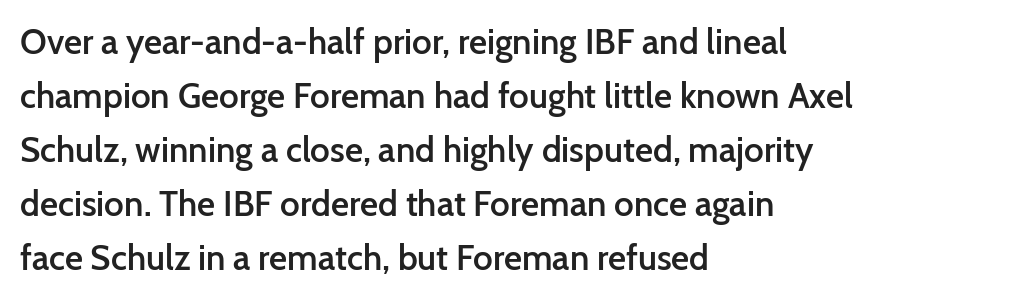
Glyph-to-glyph distance matches everyday printed text. Ascenders rise straight up at ninety degrees. Summary of vertical rhythm: regular, with standard interline spacing. Set as a demibold, roughly 600 on the weight scale. Character widths vary here, with narrow letters taking less room than wide ones. Nothing sits at the stroke ends, so this counts as sans-serif.
